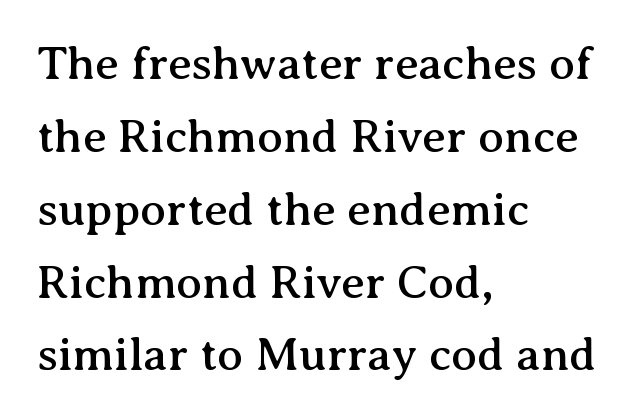
Teacher's note: observe the even left margin — that is flush-left alignment. The rendering shows small feet on the letterforms — a serif design. This sample uses plain, unmodified letter spacing. Here the designer chose a conventional face with non-uniform glyph widths. This sample keeps an unexceptional amount of space between lines. The lettering holds an erect, upright posture throughout.
